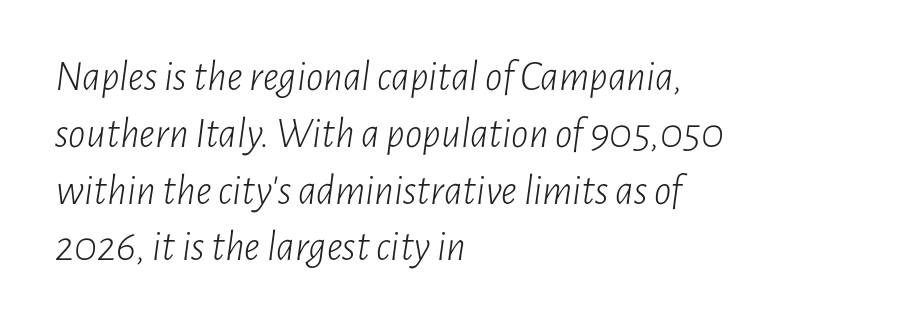
The image shows 43 px light, condensed type, italic (leaning right); set left-aligned, normal line spacing (1.32x), normal letter spacing, not underlined; low stroke contrast and a medium x-height.
